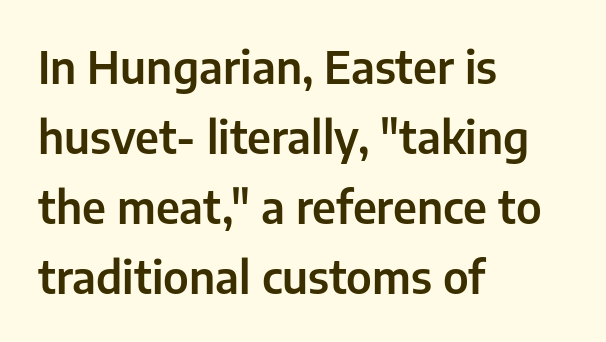
The image shows 44 px sans-serif type, upright; set left-aligned, normal line spacing (1.59x), normal letter spacing, not underlined; low stroke contrast and a medium x-height.
